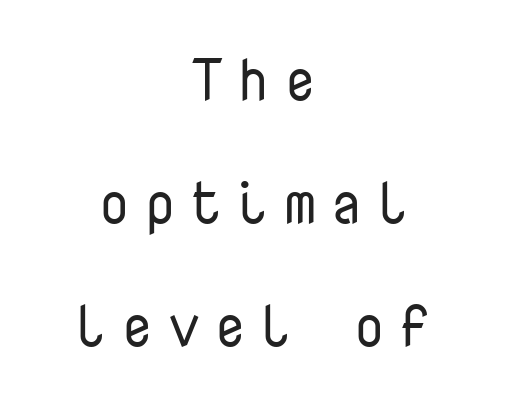
The image shows 58 px regular-weight sans-serif type, upright, monospaced; set centered, loose line spacing (2.12x), unusually wide letter spacing (+0.24 em), not underlined; low stroke contrast and a medium x-height.
